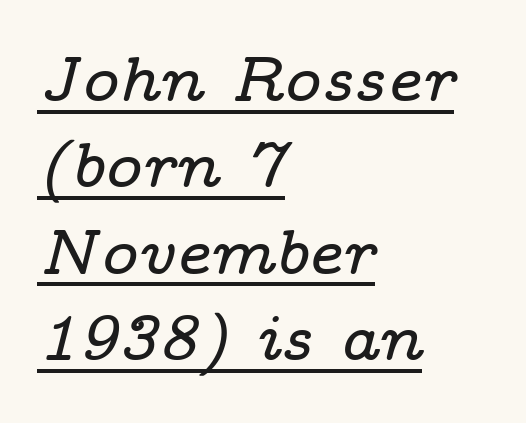
{"serif": "yes", "italic": "yes", "lean": "right", "slant_degrees": 14, "width": "wide", "stroke_contrast": "low", "x_height": "medium", "monospaced": "no", "underline": "yes", "align": "left", "line_spacing": "normal", "line_spacing_ratio": 1.37, "letter_spacing": "normal", "letter_spacing_em": 0.0, "glyph_px": 63}
